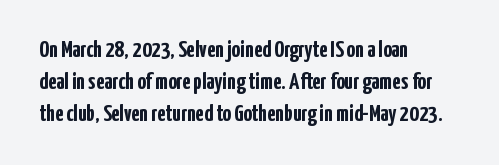
The image shows 24 px bold type, upright; set left-aligned, normal line spacing (1.33x), normal letter spacing, not underlined.
